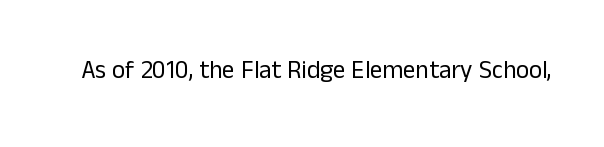
The image shows 25 px text type, upright; set normal letter spacing, not underlined.
